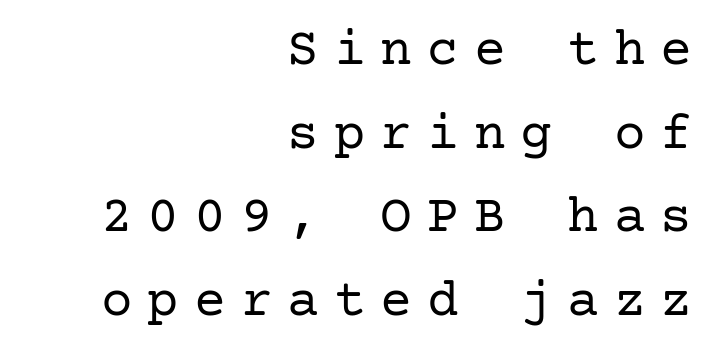
Q: Is the text bold? A: No.
Q: Is the text italic (slanted)? A: No, it is upright.
Q: Is the typeface a serif or a sans-serif typeface? A: Serif.
Q: Is the text underlined? A: No.
Q: How is the paragraph aligned? A: Right-aligned.
Q: Is the spacing between letters normal or unusually wide? A: Unusually wide.
Q: Is the spacing between lines tight, normal or loose? A: Normal.
Q: Width (condensed, normal, or wide)? A: Normal.
Q: Stroke contrast? A: Low.
Q: x-height? A: Medium.
